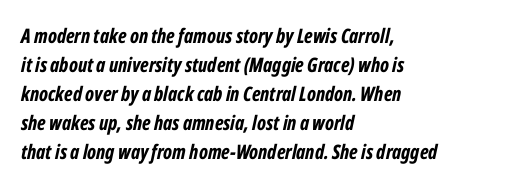
The typesetter chose a ragged-right arrangement here. Whoever set this chose a conventional vertical rhythm. Standard letterfit; no display-style spreading of the glyphs. Thick stems and heavy bowls — unmistakably bold. Glance below the letters and you will spot only blank space.
